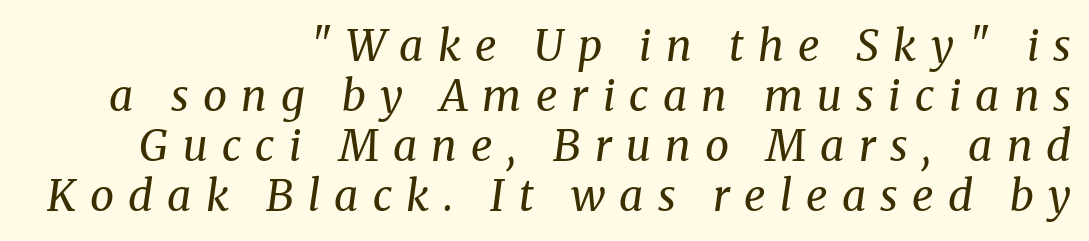
The image shows 43 px regular-weight serif type, italic (leaning right); set right-aligned, line spacing 1.16x, unusually wide letter spacing (+0.33 em), not underlined; medium stroke contrast and a medium x-height.
